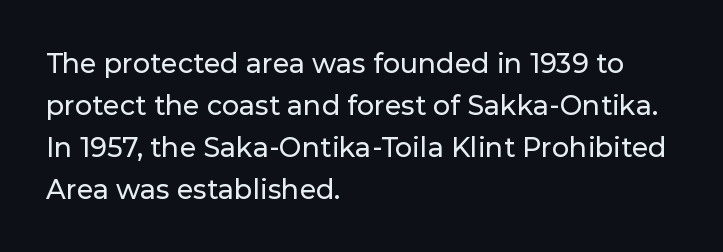
Decoration check: the copy has no underline. You can tell it's not italic because the verticals are truly vertical. Is the letter spacing exaggerated? No — it looks like the ordinary default. A classic flush-left, rag-right setting is used for this passage. Baseline-to-baseline distance is the conventional proportion of letter height.
